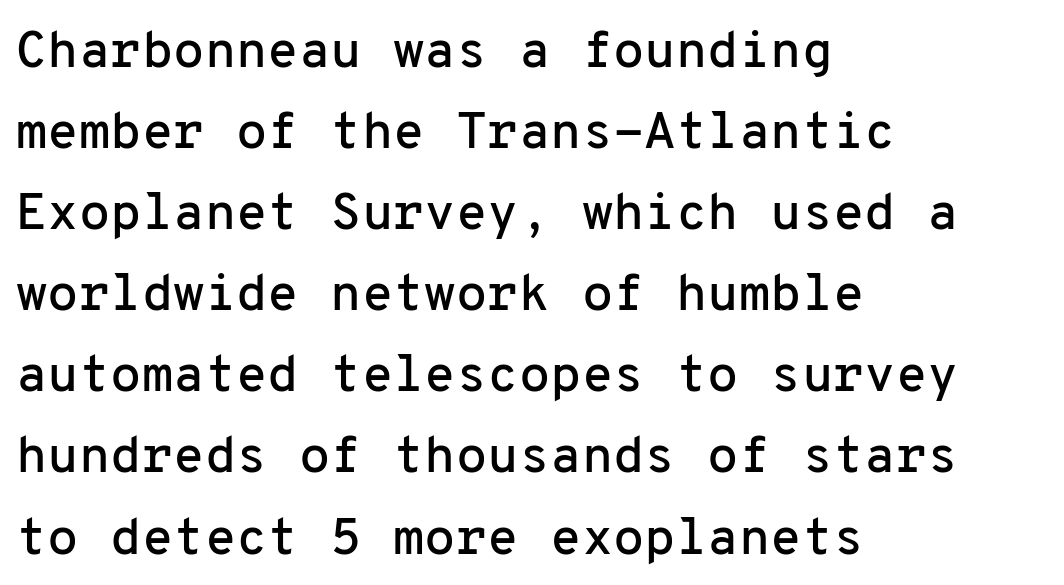
Serifs: no, the terminals of the letterforms are clean. Looks like terminal output: every glyph gets an equal slot. Check under the words: just untouched page. Vertically, the passage feels balanced, rows spaced as you'd expect.
